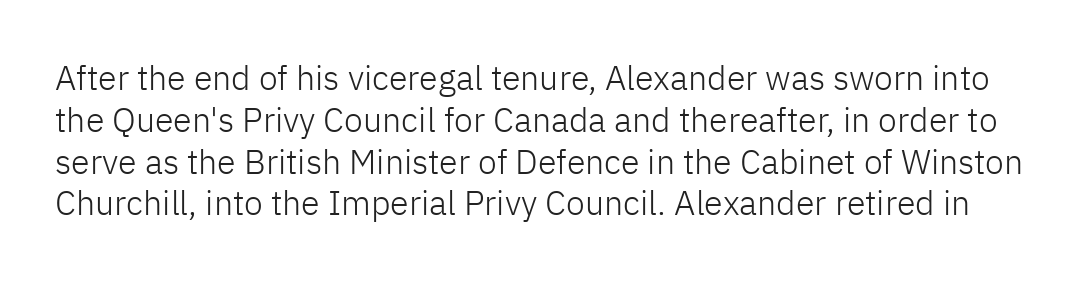
{"serif": "no", "italic": "no", "bold": "no", "weight": "light", "width": "normal", "stroke_contrast": "low", "x_height": "medium", "monospaced": "no", "underline": "no", "line_spacing_ratio": 1.23, "letter_spacing": "normal", "letter_spacing_em": 0.0, "glyph_px": 34}
